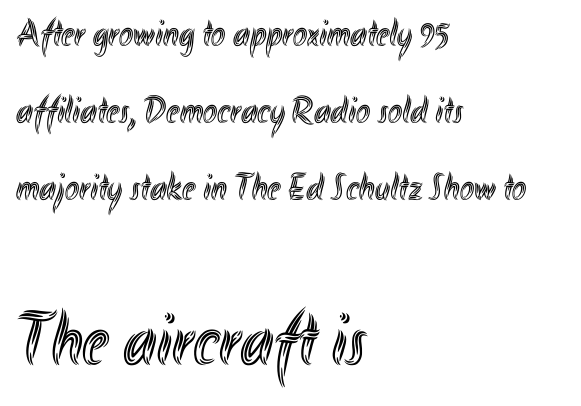
The image shows 75 px condensed type; set left-aligned, loose line spacing (2.02x), normal letter spacing, not underlined; the second (bottom) block is 1.97x larger; a small x-height.
